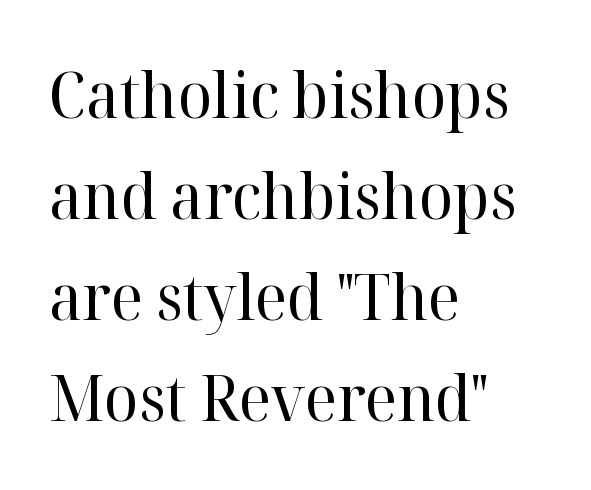
The image shows 64 px regular-weight serif type, upright; set left-aligned, normal line spacing (1.58x), normal letter spacing, not underlined; high stroke contrast and a medium x-height.
